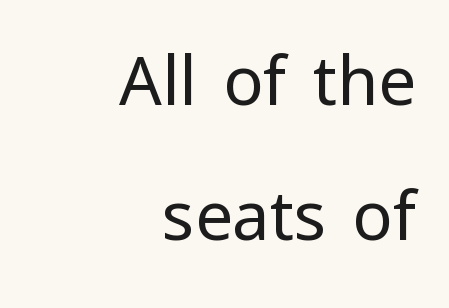
The image shows 67 px regular-weight sans-serif type, upright; set right-aligned, loose line spacing (2.01x), normal letter spacing, not underlined; low stroke contrast and a medium x-height.
